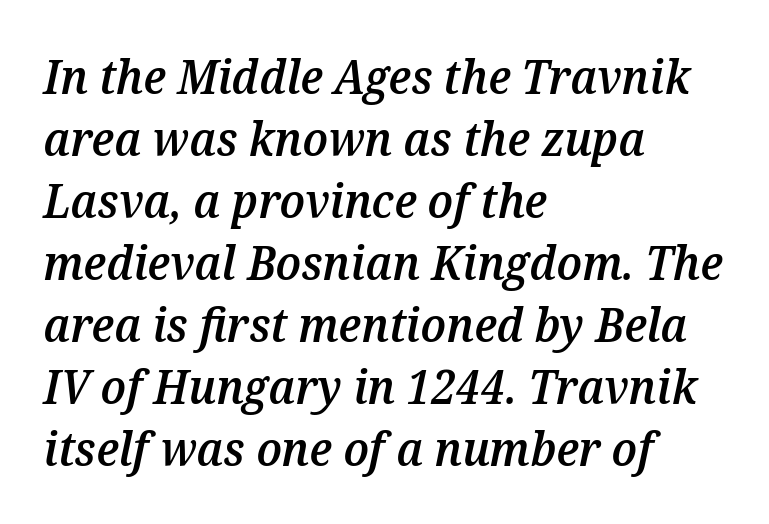
The image shows 47 px semibold type, italic (leaning right); set left-aligned, normal line spacing (1.32x), normal letter spacing, not underlined; medium stroke contrast and a medium x-height.
